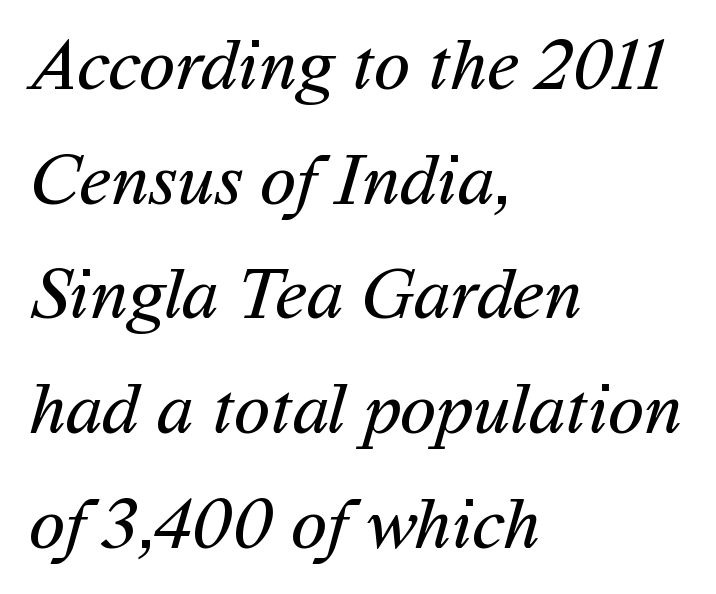
Layout note: lines flush left. Inter-character spacing is left at the font's built-in metrics. Is the stroke heavy? The answer is a plain regular-or-lighter. The passage shown is typed in a proportional face where columns would drift. A clean baseline with only descenders dipping below it.
